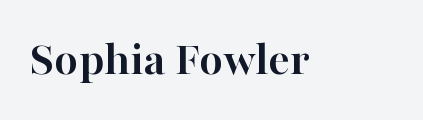
The image shows 49 px semibold serif type, upright; set normal letter spacing, not underlined; high stroke contrast and a medium x-height.
